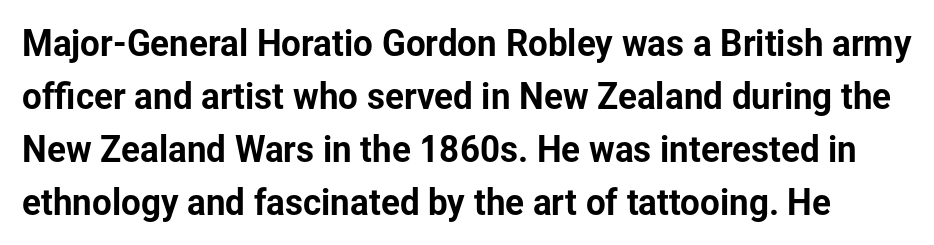
{"serif": "no", "italic": "no", "width": "normal", "stroke_contrast": "low", "x_height": "medium", "monospaced": "no", "underline": "no", "line_spacing": "normal", "line_spacing_ratio": 1.51, "letter_spacing": "normal", "letter_spacing_em": 0.0, "glyph_px": 35}
